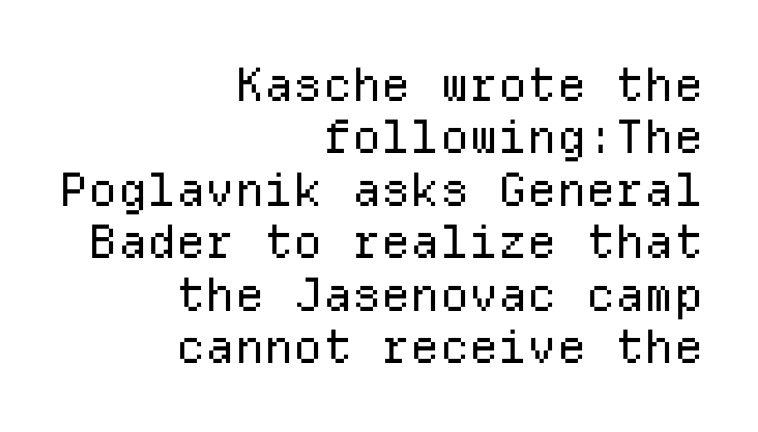
{"serif": "no", "italic": "no", "bold": "no", "weight": "regular", "width": "normal", "stroke_contrast": "low", "x_height": "medium", "monospaced": "yes", "underline": "no", "align": "right", "line_spacing": "tight", "line_spacing_ratio": 1.14, "letter_spacing": "normal", "letter_spacing_em": 0.0, "glyph_px": 46}
